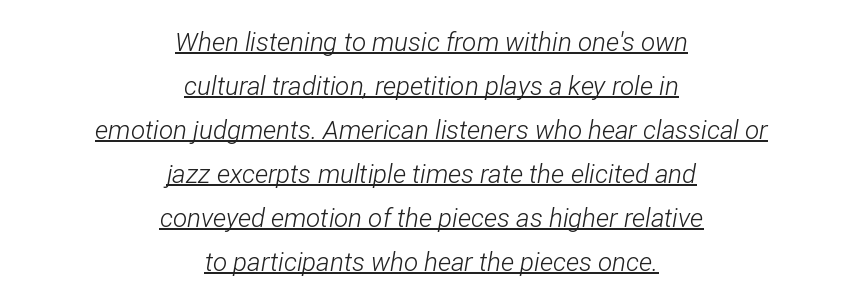
Q: Is the text bold? A: No.
Q: Is the text italic (slanted)? A: Yes, it leans right by about 12 degrees.
Q: Is the text underlined? A: Yes.
Q: How is the paragraph aligned? A: Centered.
Q: Is the spacing between letters normal or unusually wide? A: Normal.
Q: Is the spacing between lines tight, normal or loose? A: Normal.
